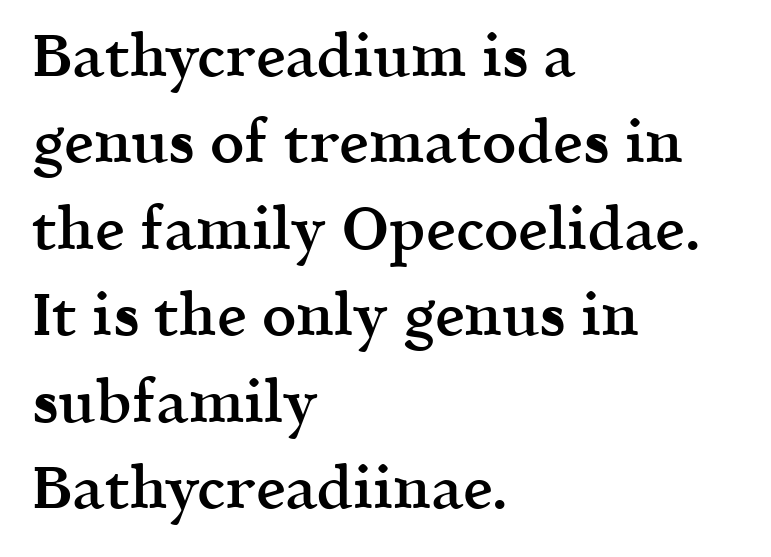
Q: Is the text bold? A: Semi-bold.
Q: Is the text italic (slanted)? A: No, it is upright.
Q: Is the typeface a serif or a sans-serif typeface? A: Serif.
Q: Is the text underlined? A: No.
Q: How is the paragraph aligned? A: Left-aligned.
Q: Is the spacing between letters normal or unusually wide? A: Normal.
Q: Is the spacing between lines tight, normal or loose? A: Normal.
Q: Width (condensed, normal, or wide)? A: Normal.
Q: x-height? A: Medium.
Q: Monospaced? A: No.
